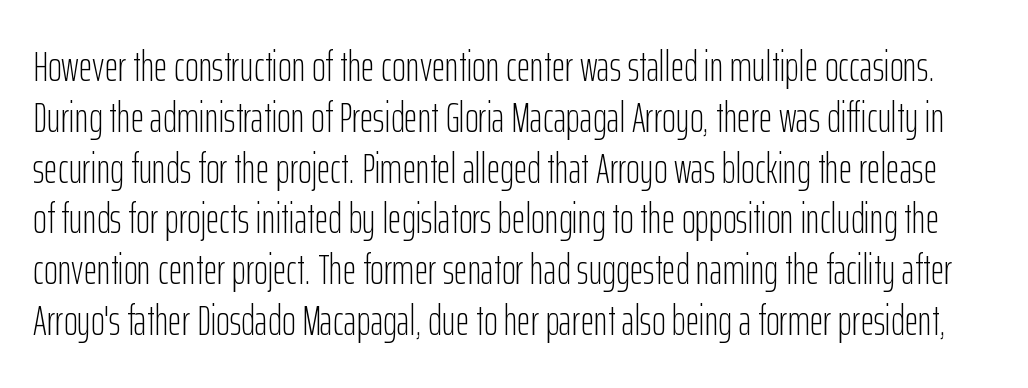
The image shows 42 px light, condensed sans-serif type, upright; set line spacing 1.21x, normal letter spacing, not underlined; low stroke contrast and a medium x-height.
